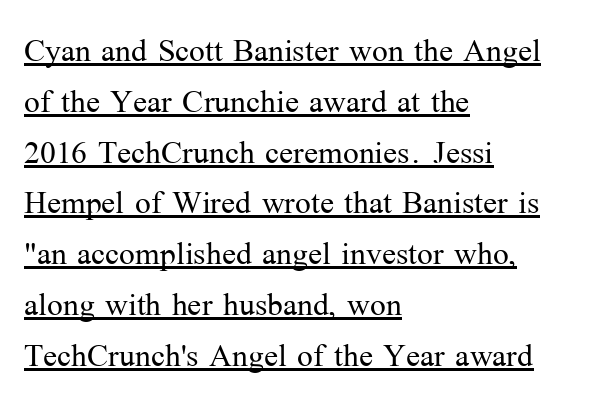
The image shows 42 px light serif type, upright; set left-aligned, line spacing 1.21x, normal letter spacing, underlined; medium stroke contrast and a medium x-height.
